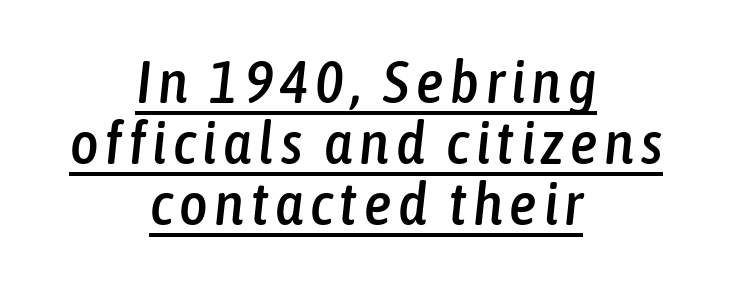
Q: Is the text italic (slanted)? A: Yes, it leans right by about 6 degrees.
Q: Is the text underlined? A: Yes.
Q: How is the paragraph aligned? A: Centered.
Q: Is the spacing between lines tight, normal or loose? A: Tight.
Q: Width (condensed, normal, or wide)? A: Condensed.
Q: Stroke contrast? A: Low.
Q: x-height? A: Medium.
Q: Monospaced? A: No.
